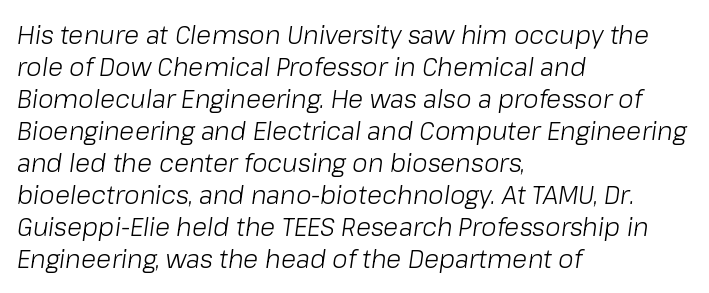
{"italic": "yes", "lean": "right", "slant_degrees": 8, "bold": "no", "underline": "no", "align": "left", "line_spacing": "normal", "line_spacing_ratio": 1.28, "letter_spacing": "normal", "letter_spacing_em": 0.0, "glyph_px": 25}
